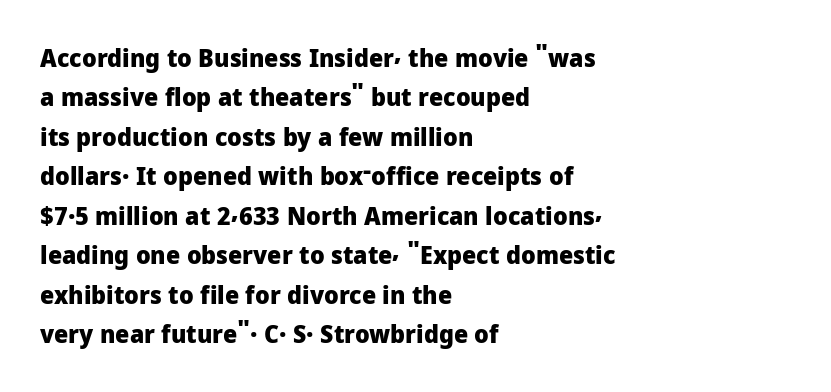
The image shows 25 px bold type, upright; set left-aligned, normal line spacing (1.58x), normal letter spacing, not underlined.
